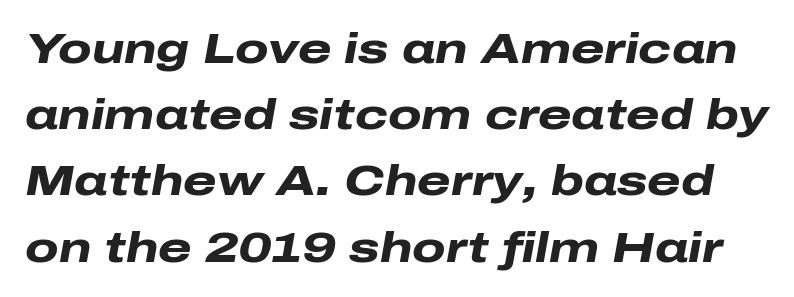
Tall strokes in this sample are angled rather than plumb. One glance says typical: line gaps are just what's usual. Looks like regular typesetting: each glyph gets only the width it needs. The letters sit at their default tracking, neither squeezed nor spread. The sample has been set heavy, in full bold. The area under the type is left untouched.
